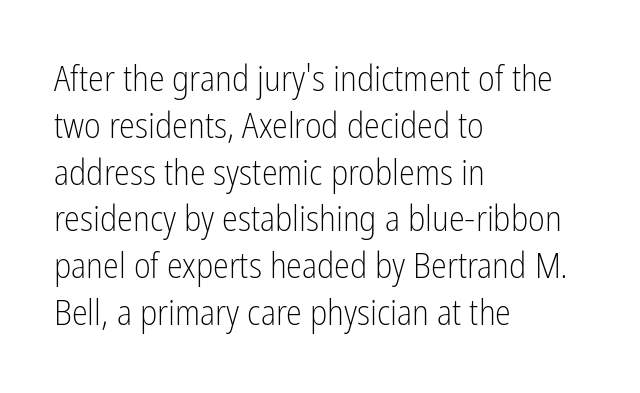
Nothing sits at the stroke ends, so this counts as sans-serif. Unlike italic type, these characters show no tilt at all. Rows of type keep a routine distance in the vertical direction. The passage shown is typed in a proportional face where columns would drift. The strokes carry an ordinary text weight at most.
